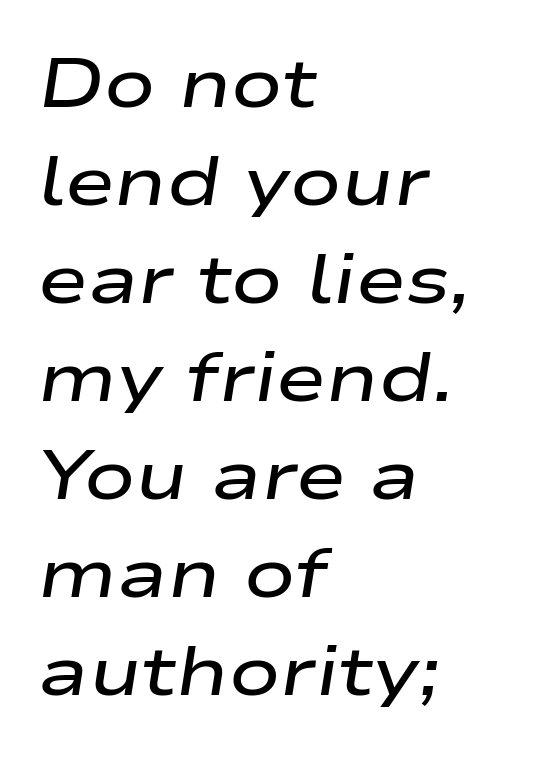
The image shows 68 px semibold, wide type, italic (leaning right); set left-aligned, normal line spacing (1.44x), normal letter spacing, not underlined; low stroke contrast and a medium x-height.
